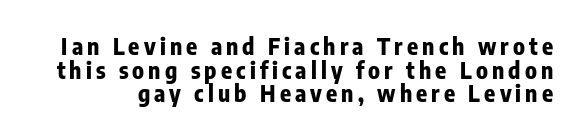
Q: Is the text bold? A: Yes.
Q: Is the text italic (slanted)? A: No, it is upright.
Q: Is the text underlined? A: No.
Q: Is the spacing between lines tight, normal or loose? A: Tight.
